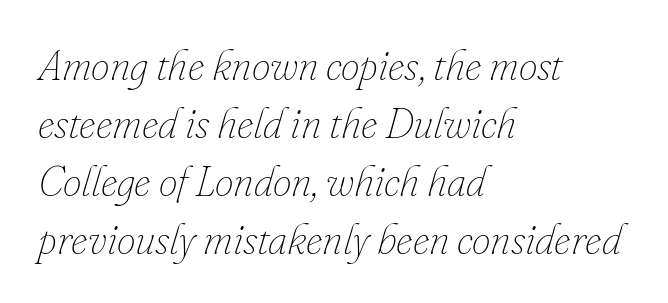
The zone under the glyphs is completely vacant. Successive baselines arrive at the customary interval. Compared with typical body copy, the letter spacing here is the same. Varying glyph widths throughout — classic text-font behaviour. Visually the block forms a straight wall on the left and a jagged coastline on the right. Compared with ordinary roman type, these characters are visibly tilted.
